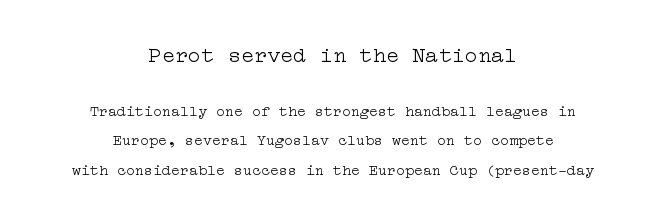
Q: Is the text bold? A: No.
Q: Is the text italic (slanted)? A: No, it is upright.
Q: Is the text underlined? A: No.
Q: How is the paragraph aligned? A: Centered.
Q: Is the spacing between letters normal or unusually wide? A: Normal.
Q: Is the spacing between lines tight, normal or loose? A: Loose.
Q: Which block of text is set in a larger size, the first (top) or the second (bottom)? A: The first (top) one.
